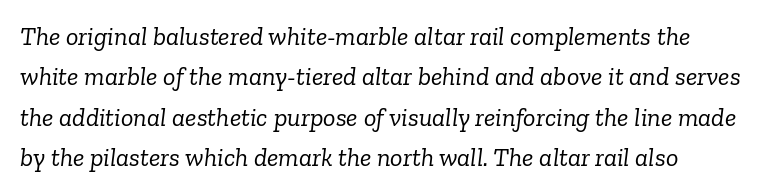
Honestly, the letter spacing is just normal — you wouldn't notice it. The specimen reads as italic at a glance. Summary of vertical rhythm: regular, with standard interline spacing. Beneath every word, the page is bare.
